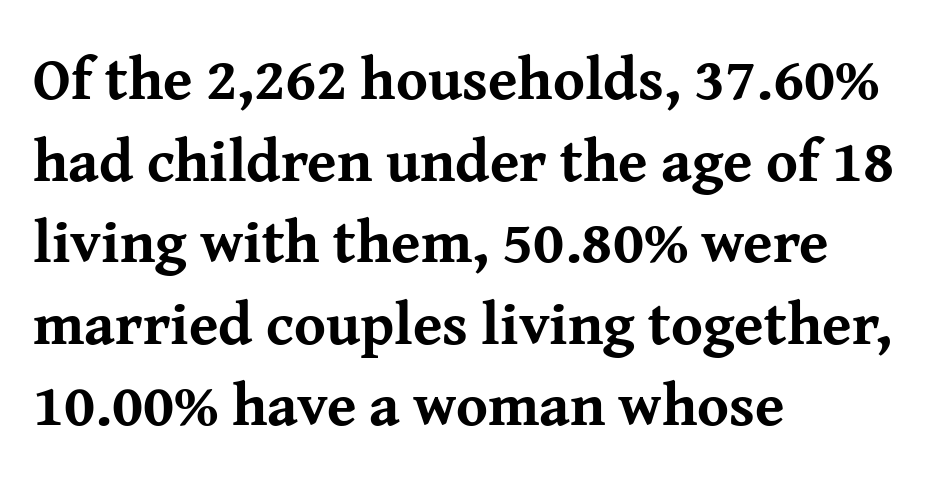
The image shows 60 px bold serif type, upright; set left-aligned, normal line spacing (1.36x), normal letter spacing, not underlined; medium stroke contrast and a medium x-height.
